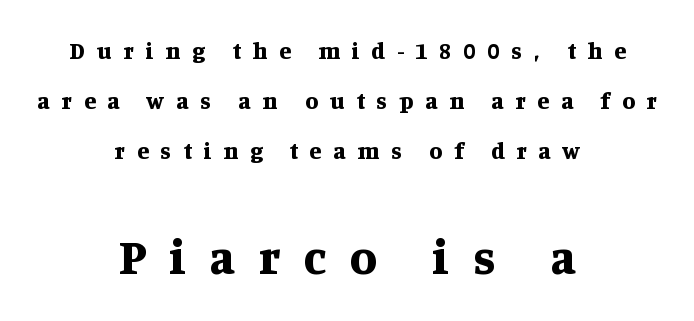
The image shows 49 px bold serif type, upright; set centered, loose line spacing (2.09x), unusually wide letter spacing (+0.49 em), not underlined; the second (bottom) block is 2.04x larger; medium stroke contrast and a large x-height.
